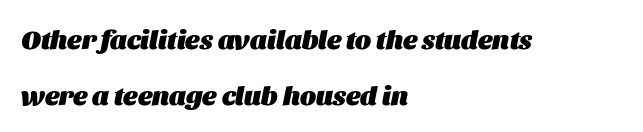
The image shows 27 px bold type, italic (leaning right); set left-aligned, loose line spacing (2.08x), normal letter spacing, not underlined.
